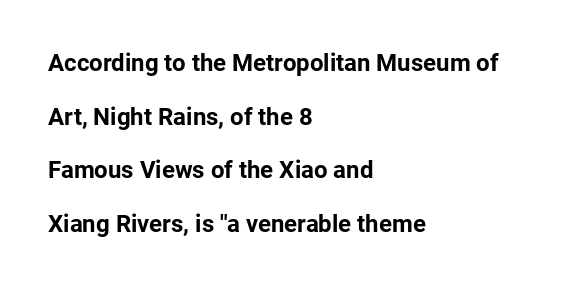
Q: Is the text bold? A: Yes.
Q: Is the text italic (slanted)? A: No, it is upright.
Q: Is the text underlined? A: No.
Q: How is the paragraph aligned? A: Left-aligned.
Q: Is the spacing between letters normal or unusually wide? A: Normal.
Q: Is the spacing between lines tight, normal or loose? A: Loose.
